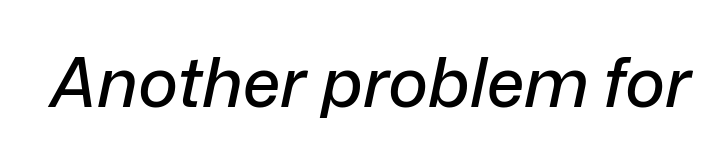
Q: Is the text italic (slanted)? A: Yes, it leans right by about 12 degrees.
Q: Is the text underlined? A: No.
Q: Is the spacing between letters normal or unusually wide? A: Normal.
Q: Width (condensed, normal, or wide)? A: Normal.
Q: Stroke contrast? A: Low.
Q: x-height? A: Medium.
Q: Monospaced? A: No.
